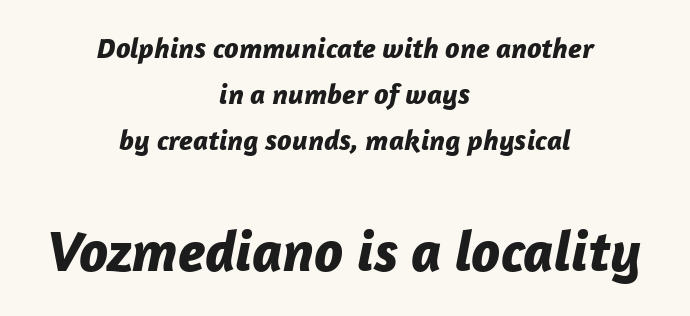
The image shows 58 px bold type, italic (leaning right); set centered, normal line spacing (1.59x), normal letter spacing, not underlined; the second (bottom) block is 2.0x larger; low stroke contrast and a medium x-height.
